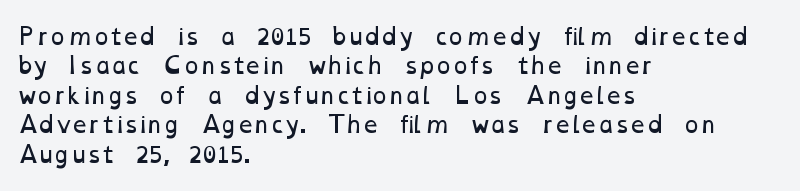
Q: Is the text bold? A: No.
Q: Is the text underlined? A: No.
Q: How is the paragraph aligned? A: Left-aligned.
Q: Is the spacing between letters normal or unusually wide? A: Normal.
Q: Is the spacing between lines tight, normal or loose? A: Normal.
